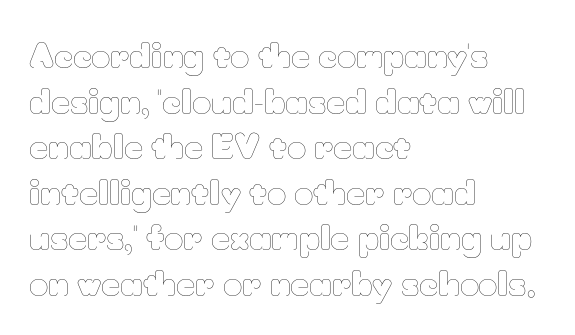
Unmarked baselines from the first word to the last. These lines are set flush left with a ragged right edge. The passage shown is typed in a proportional face where columns would drift. The letters stand straight up with perfectly vertical stems.
